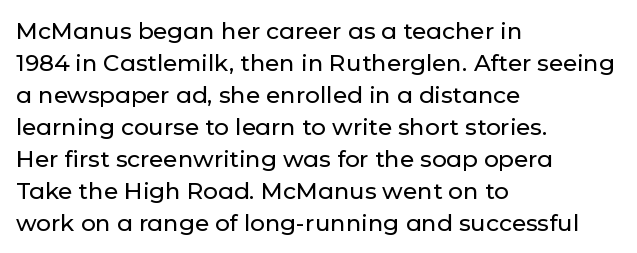
Q: Is the text italic (slanted)? A: No, it is upright.
Q: Is the text underlined? A: No.
Q: How is the paragraph aligned? A: Left-aligned.
Q: Is the spacing between letters normal or unusually wide? A: Normal.
Q: Is the spacing between lines tight, normal or loose? A: Normal.
